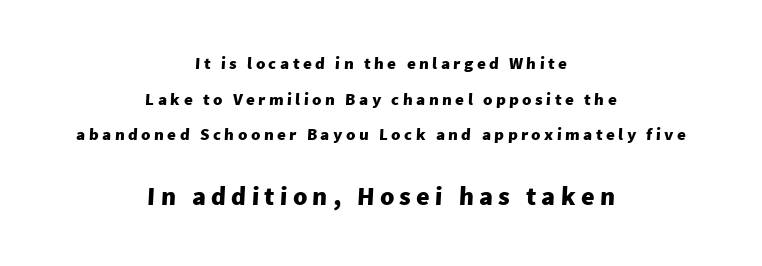
{"bold": "yes", "underline": "no", "align": "center", "line_spacing": "loose", "line_spacing_ratio": 2.09, "letter_spacing": "wide", "letter_spacing_em": 0.2, "larger_block": "second", "size_ratio": 1.53, "glyph_px": 26}
